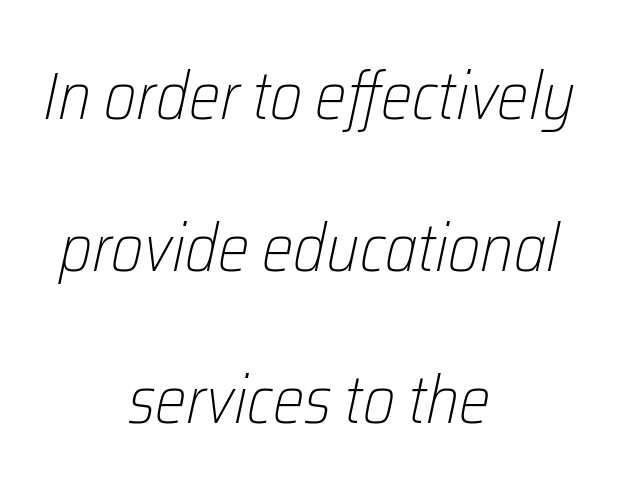
{"italic": "yes", "lean": "right", "slant_degrees": 12, "bold": "no", "weight": "light", "width": "condensed", "stroke_contrast": "low", "x_height": "medium", "monospaced": "no", "underline": "no", "align": "center", "line_spacing": "loose", "line_spacing_ratio": 2.27, "letter_spacing": "normal", "letter_spacing_em": 0.0, "glyph_px": 67}
